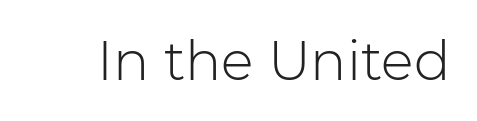
{"serif": "no", "italic": "no", "bold": "no", "weight": "light", "width": "normal", "stroke_contrast": "low", "x_height": "medium", "monospaced": "no", "underline": "no", "letter_spacing": "normal", "letter_spacing_em": 0.0, "glyph_px": 54}
